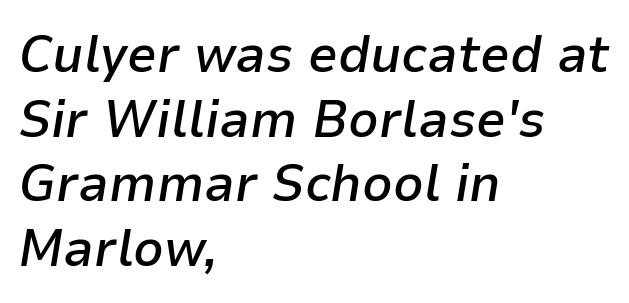
{"italic": "yes", "lean": "right", "slant_degrees": 9, "bold": "semi", "weight": "semibold", "width": "normal", "stroke_contrast": "low", "x_height": "medium", "monospaced": "no", "underline": "no", "align": "left", "line_spacing_ratio": 1.22, "letter_spacing": "normal", "letter_spacing_em": 0.0, "glyph_px": 53}
